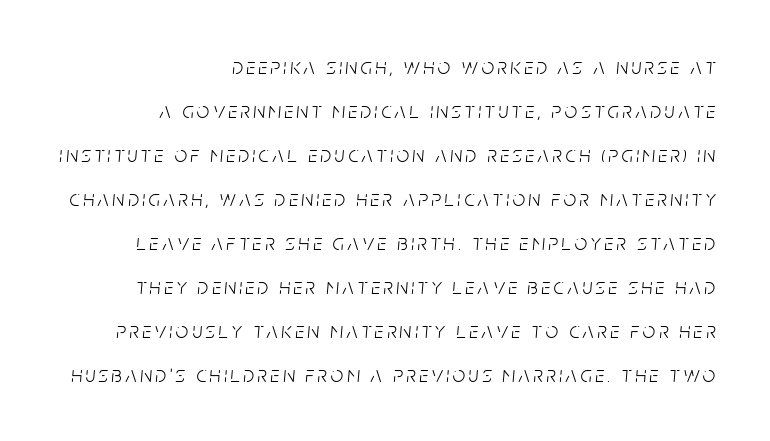
The image shows 22 px text type, italic (leaning right); set right-aligned, loose line spacing (2.0x), not underlined.
